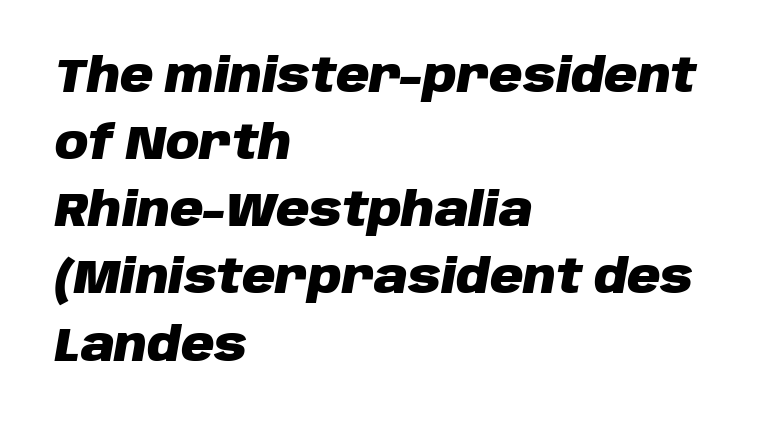
The image shows 46 px heavy type, italic (leaning right); set left-aligned, normal line spacing (1.46x), normal letter spacing, not underlined; low stroke contrast and a large x-height.
